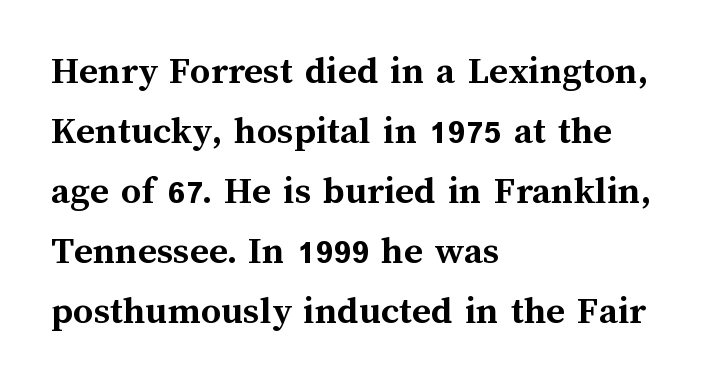
Q: Is the text bold? A: Yes.
Q: Is the text italic (slanted)? A: No, it is upright.
Q: Is the text underlined? A: No.
Q: How is the paragraph aligned? A: Left-aligned.
Q: Is the spacing between letters normal or unusually wide? A: Normal.
Q: Is the spacing between lines tight, normal or loose? A: Normal.
Q: Width (condensed, normal, or wide)? A: Normal.
Q: Stroke contrast? A: Medium.
Q: x-height? A: Medium.
Q: Monospaced? A: No.
